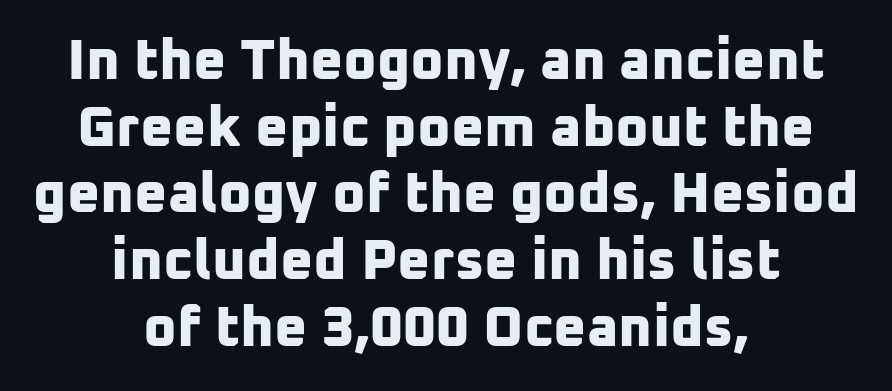
The image shows 57 px bold sans-serif type; set centered, line spacing 1.17x, normal letter spacing, not underlined; low stroke contrast and a medium x-height.
